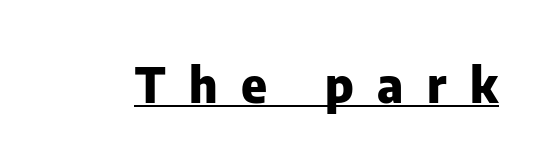
Each letter keeps its own natural width here, so spacing adapts to shape. Nothing sits at the stroke ends, so this counts as sans-serif. The lettering holds an erect, upright posture throughout. The glyphs have the mass of a bold cut. This rendering features underlined lettering.
